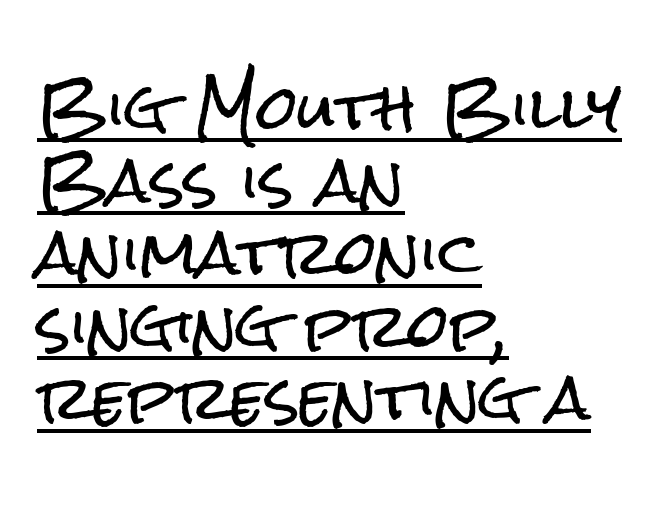
Q: Is the text italic (slanted)? A: No, it is upright.
Q: Is the typeface a serif or a sans-serif typeface? A: Sans-serif.
Q: Is the text underlined? A: Yes.
Q: How is the paragraph aligned? A: Left-aligned.
Q: Is the spacing between letters normal or unusually wide? A: Normal.
Q: Width (condensed, normal, or wide)? A: Condensed.
Q: Stroke contrast? A: Low.
Q: x-height? A: Medium.
Q: Monospaced? A: No.
